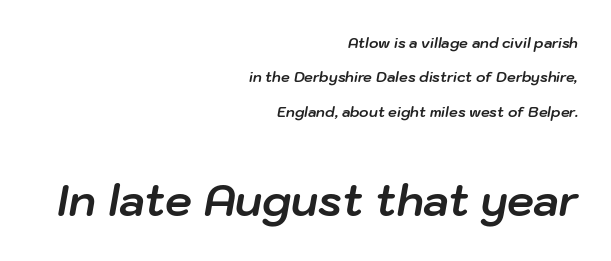
Plain, unruled lines of type. The paragraph has a hard right edge and a soft left edge. Looks like regular typesetting: each glyph gets only the width it needs. The type is set solid horizontally, with unmodified tracking. Weight check: bold — yes, fully.
